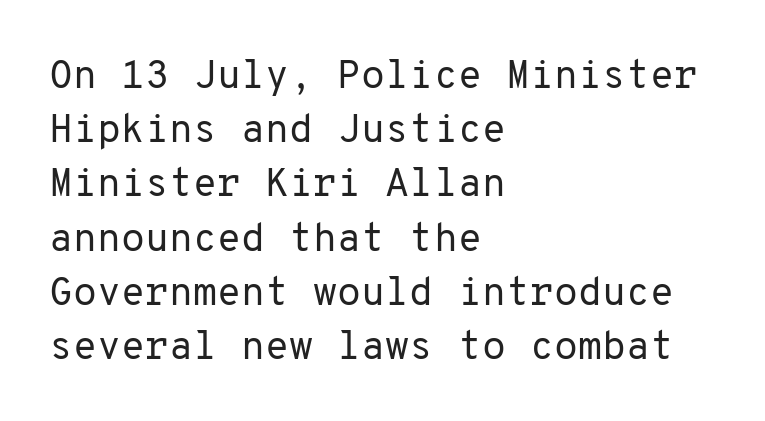
{"serif": "no", "italic": "no", "bold": "no", "weight": "regular", "width": "normal", "stroke_contrast": "low", "x_height": "medium", "monospaced": "yes", "underline": "no", "align": "left", "line_spacing": "normal", "line_spacing_ratio": 1.39, "letter_spacing": "normal", "letter_spacing_em": 0.0, "glyph_px": 39}
